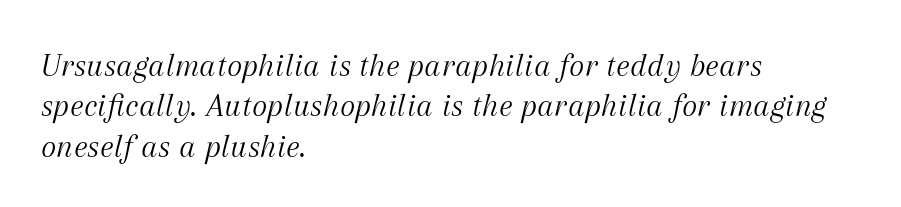
The image shows 33 px light serif type, italic (leaning right); set left-aligned, line spacing 1.22x, normal letter spacing, not underlined; medium stroke contrast and a medium x-height.
